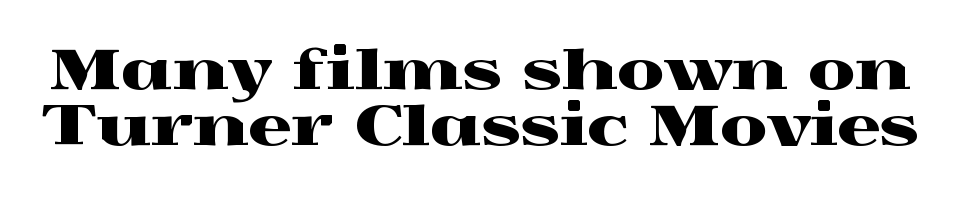
The image shows 54 px wide serif type, upright; set tight line spacing (1.04x), normal letter spacing, not underlined; a medium x-height.
